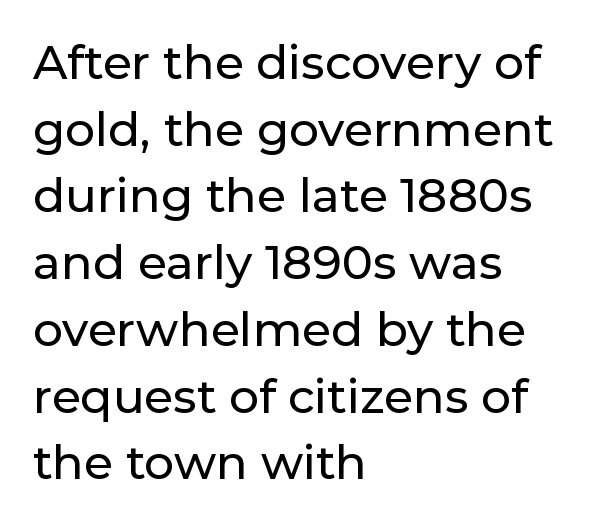
{"serif": "no", "italic": "no", "width": "normal", "stroke_contrast": "low", "x_height": "medium", "monospaced": "no", "underline": "no", "align": "left", "line_spacing": "normal", "line_spacing_ratio": 1.42, "letter_spacing": "normal", "letter_spacing_em": 0.0, "glyph_px": 47}
